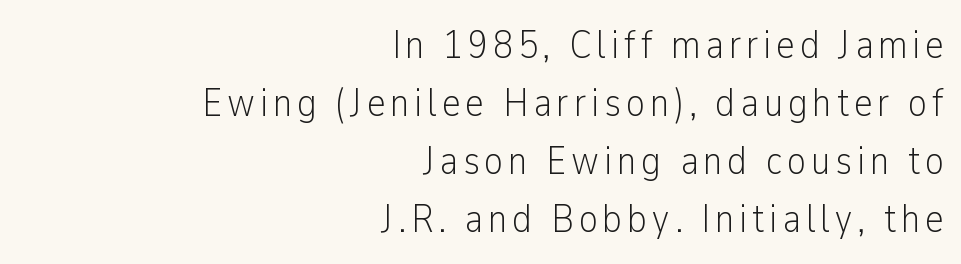
{"serif": "no", "italic": "no", "bold": "no", "weight": "light", "width": "condensed", "stroke_contrast": "low", "x_height": "medium", "monospaced": "no", "underline": "no", "align": "right", "line_spacing": "normal", "line_spacing_ratio": 1.45, "glyph_px": 40}
